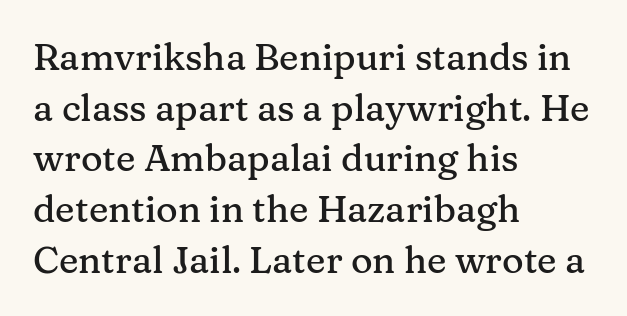
Nothing unusual about the tracking: characters are spaced as the font intends. Think of a printed novel: that variable character pitch is what you see here. The gap between lines stays unmarked. Typographically, this falls in the serif category. If you drew a ruler down the left edge, every line would touch it.
